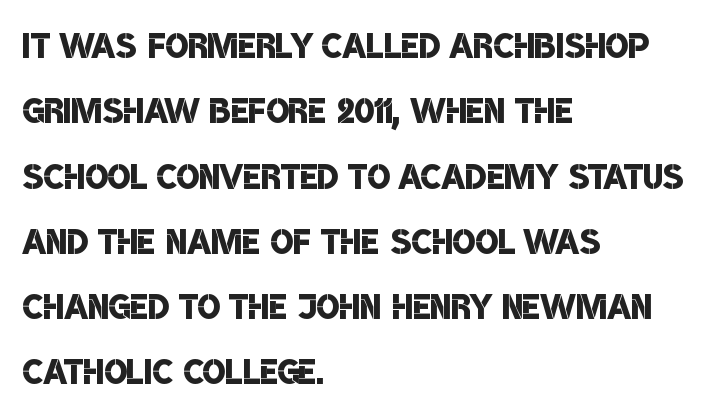
{"serif": "no", "bold": "semi", "weight": "semibold", "width": "condensed", "stroke_contrast": "low", "x_height": "large", "monospaced": "no", "underline": "no", "align": "left", "line_spacing": "normal", "line_spacing_ratio": 1.36, "letter_spacing": "normal", "letter_spacing_em": 0.0, "glyph_px": 48}
